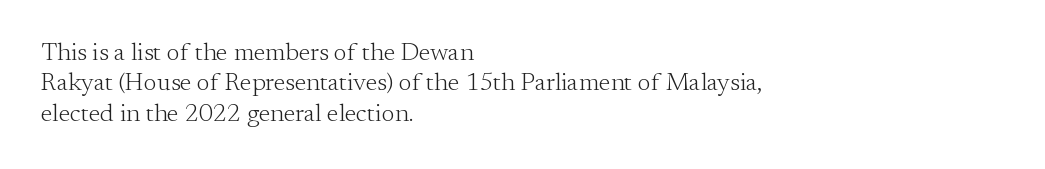
The image shows 25 px text type, upright; set left-aligned, line spacing 1.22x, normal letter spacing, not underlined.
